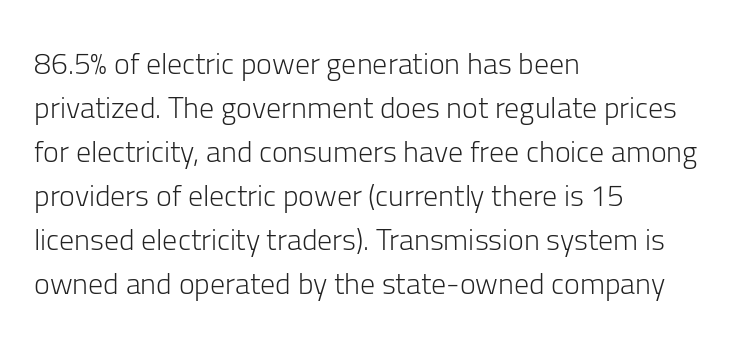
Unmarked baselines from the first word to the last. Quick note: interline space is typical. Vertical stems look standard width or narrower in stroke. Students, note that the glyphs here touch the page at normal intervals. Every row of glyphs begins at an identical x-position on the left. The characters display no serif detailing; their extremities are plain.
